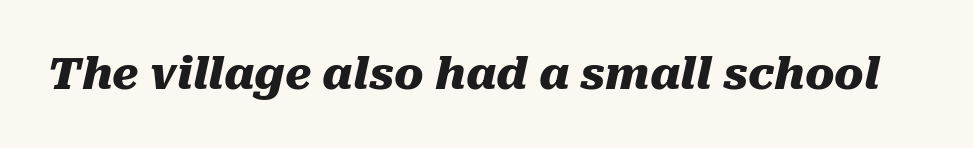
The words here are not underlined. You could call the tracking neutral — neither tight nor loose. There's an unmistakable incline to the writing here. Does the weight exceed regular? Yes, all the way to bold. The letters advance in unequal steps, a hallmark of proportional type.
